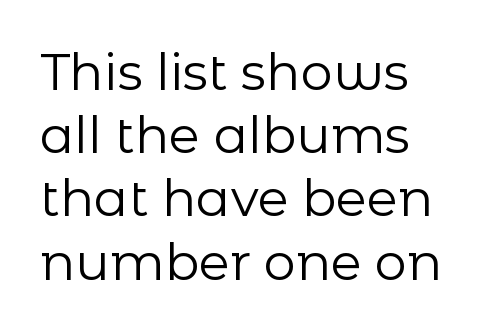
Q: Is the text bold? A: No.
Q: Is the text italic (slanted)? A: No, it is upright.
Q: Is the typeface a serif or a sans-serif typeface? A: Sans-serif.
Q: Is the text underlined? A: No.
Q: How is the paragraph aligned? A: Left-aligned.
Q: Is the spacing between letters normal or unusually wide? A: Normal.
Q: Width (condensed, normal, or wide)? A: Normal.
Q: Stroke contrast? A: Low.
Q: x-height? A: Medium.
Q: Monospaced? A: No.
